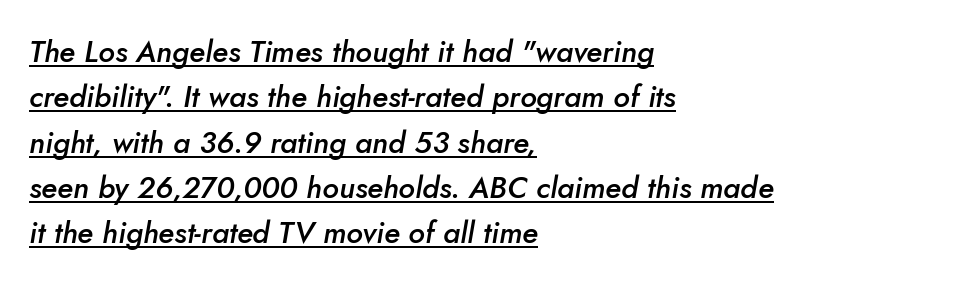
Q: Is the text bold? A: Semi-bold.
Q: Is the text italic (slanted)? A: Yes, it leans right by about 5 degrees.
Q: Is the text underlined? A: Yes.
Q: How is the paragraph aligned? A: Left-aligned.
Q: Is the spacing between letters normal or unusually wide? A: Normal.
Q: Is the spacing between lines tight, normal or loose? A: Normal.
Q: Width (condensed, normal, or wide)? A: Normal.
Q: Stroke contrast? A: Low.
Q: x-height? A: Small.
Q: Monospaced? A: No.
